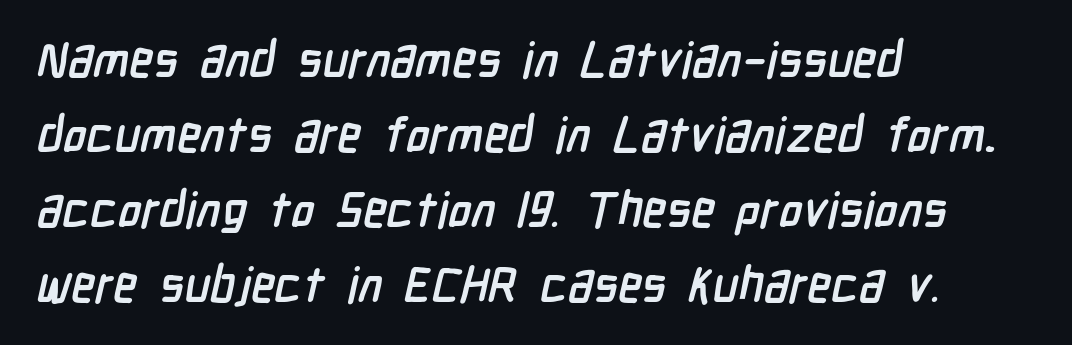
The rendering shows plain stroke endings on the letterforms — a sans-serif design. Regular leading. The compositor pushed each line to the left boundary. Is this a fixed-width face? No — the glyphs have proportional, varying widths.
